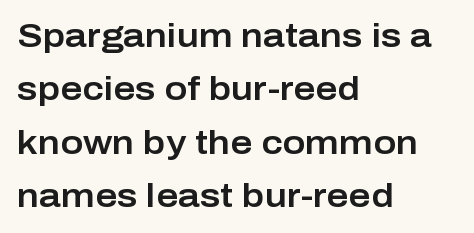
Q: Is the text italic (slanted)? A: No, it is upright.
Q: Is the typeface a serif or a sans-serif typeface? A: Sans-serif.
Q: Is the text underlined? A: No.
Q: How is the paragraph aligned? A: Left-aligned.
Q: Is the spacing between letters normal or unusually wide? A: Normal.
Q: Is the spacing between lines tight, normal or loose? A: Normal.
Q: Width (condensed, normal, or wide)? A: Normal.
Q: Stroke contrast? A: Low.
Q: x-height? A: Medium.
Q: Monospaced? A: No.
